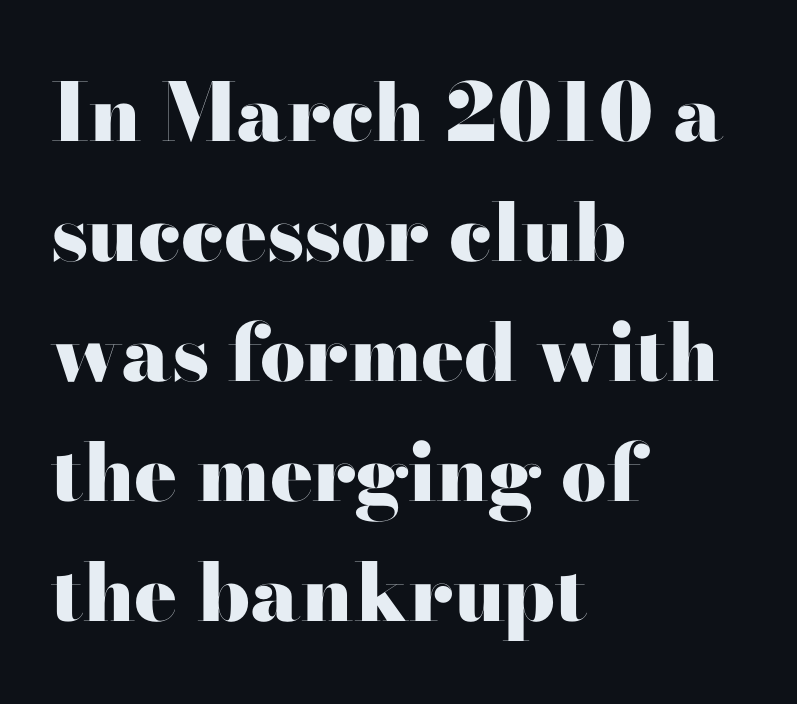
The lettering stays uniformly vertical, giving the passage a roman look. Only glyphs here, with clear space below each row. A typesetter would label this face a serif. Note the varied advance widths — an 'i' is clearly narrower than an 'm'.
